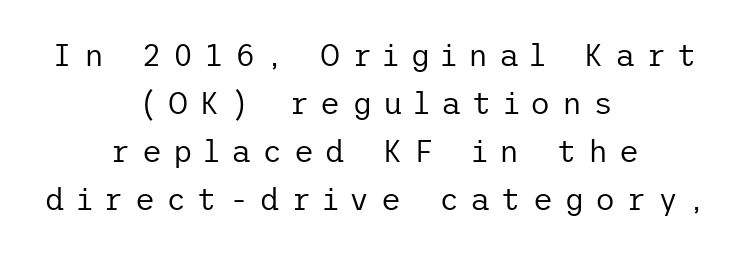
The image shows 31 px regular-weight sans-serif type, upright; set centered, normal line spacing (1.55x), unusually wide letter spacing (+0.36 em), not underlined; low stroke contrast and a medium x-height.
